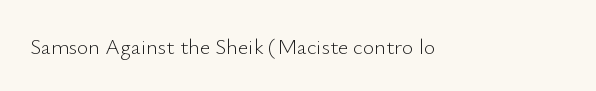
Q: Is the text bold? A: No.
Q: Is the text italic (slanted)? A: No, it is upright.
Q: Is the text underlined? A: No.
Q: Is the spacing between letters normal or unusually wide? A: Normal.
